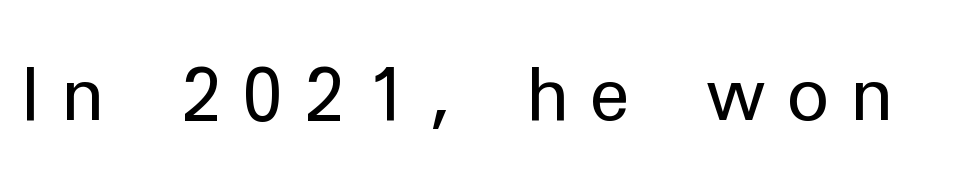
Q: Is the text bold? A: No.
Q: Is the text italic (slanted)? A: No, it is upright.
Q: Is the typeface a serif or a sans-serif typeface? A: Sans-serif.
Q: Is the text underlined? A: No.
Q: Is the spacing between letters normal or unusually wide? A: Unusually wide.
Q: Width (condensed, normal, or wide)? A: Normal.
Q: Stroke contrast? A: Low.
Q: x-height? A: Medium.
Q: Monospaced? A: No.
